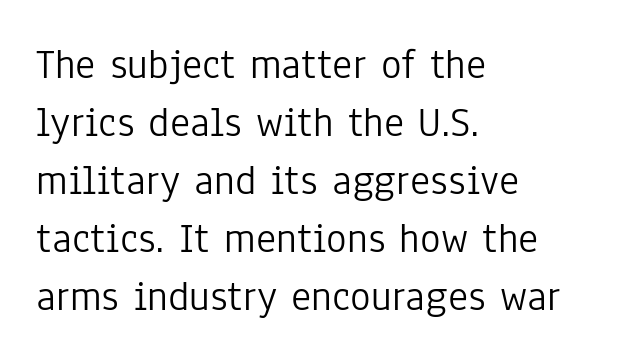
Q: Is the text bold? A: No.
Q: Is the text italic (slanted)? A: No, it is upright.
Q: Is the typeface a serif or a sans-serif typeface? A: Sans-serif.
Q: Is the text underlined? A: No.
Q: How is the paragraph aligned? A: Left-aligned.
Q: Is the spacing between letters normal or unusually wide? A: Normal.
Q: Is the spacing between lines tight, normal or loose? A: Normal.
Q: Width (condensed, normal, or wide)? A: Condensed.
Q: Stroke contrast? A: Low.
Q: x-height? A: Medium.
Q: Monospaced? A: No.
